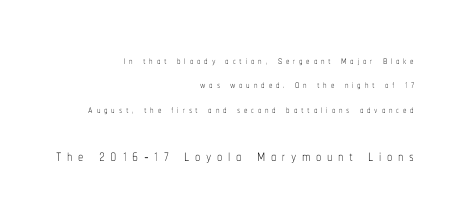
Q: Is the text bold? A: No.
Q: Is the text italic (slanted)? A: No, it is upright.
Q: Is the text underlined? A: No.
Q: How is the paragraph aligned? A: Right-aligned.
Q: Is the spacing between letters normal or unusually wide? A: Unusually wide.
Q: Which block of text is set in a larger size, the first (top) or the second (bottom)? A: The second (bottom) one.
